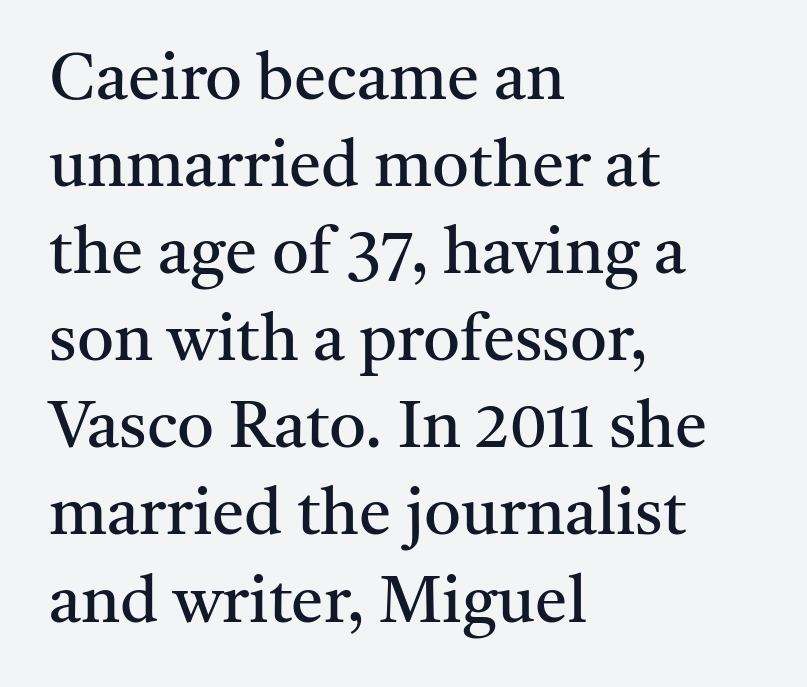
{"serif": "yes", "italic": "no", "bold": "no", "weight": "regular", "width": "normal", "stroke_contrast": "medium", "x_height": "medium", "monospaced": "no", "underline": "no", "align": "left", "line_spacing": "normal", "line_spacing_ratio": 1.34, "letter_spacing": "normal", "letter_spacing_em": 0.0, "glyph_px": 65}
